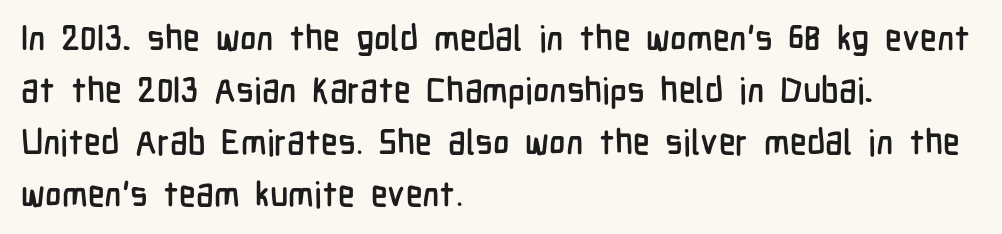
Q: Is the text italic (slanted)? A: No, it is upright.
Q: Is the typeface a serif or a sans-serif typeface? A: Sans-serif.
Q: Is the text underlined? A: No.
Q: How is the paragraph aligned? A: Left-aligned.
Q: Is the spacing between letters normal or unusually wide? A: Normal.
Q: Is the spacing between lines tight, normal or loose? A: Normal.
Q: Width (condensed, normal, or wide)? A: Condensed.
Q: Stroke contrast? A: Low.
Q: x-height? A: Medium.
Q: Monospaced? A: No.
